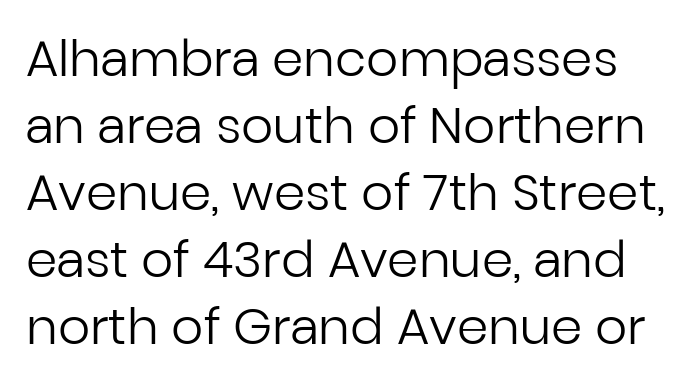
Q: Is the text bold? A: No.
Q: Is the text italic (slanted)? A: No, it is upright.
Q: Is the typeface a serif or a sans-serif typeface? A: Sans-serif.
Q: Is the text underlined? A: No.
Q: Is the spacing between letters normal or unusually wide? A: Normal.
Q: Is the spacing between lines tight, normal or loose? A: Normal.
Q: Width (condensed, normal, or wide)? A: Normal.
Q: Stroke contrast? A: Low.
Q: x-height? A: Medium.
Q: Monospaced? A: No.
